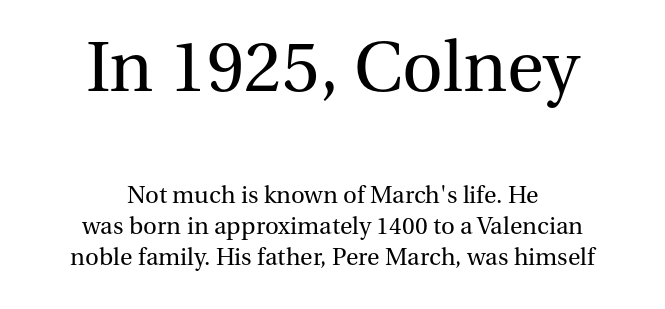
Q: Is the text bold? A: No.
Q: Is the text italic (slanted)? A: No, it is upright.
Q: Is the typeface a serif or a sans-serif typeface? A: Serif.
Q: Is the text underlined? A: No.
Q: How is the paragraph aligned? A: Centered.
Q: Is the spacing between letters normal or unusually wide? A: Normal.
Q: Is the spacing between lines tight, normal or loose? A: Normal.
Q: Which block of text is set in a larger size, the first (top) or the second (bottom)? A: The first (top) one.
Q: Width (condensed, normal, or wide)? A: Normal.
Q: Stroke contrast? A: Medium.
Q: x-height? A: Medium.
Q: Monospaced? A: No.
